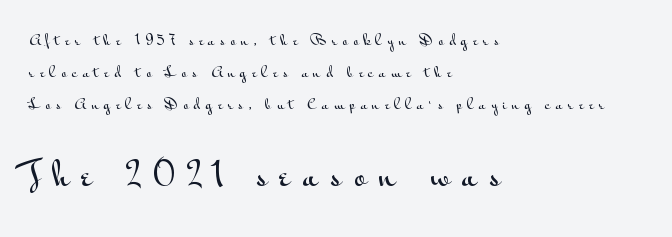
{"serif": "no", "width": "wide", "stroke_contrast": "medium", "x_height": "small", "monospaced": "no", "underline": "no", "align": "left", "line_spacing": "loose", "line_spacing_ratio": 2.28, "letter_spacing": "wide", "letter_spacing_em": 0.39, "larger_block": "second", "size_ratio": 2.36, "glyph_px": 33}
